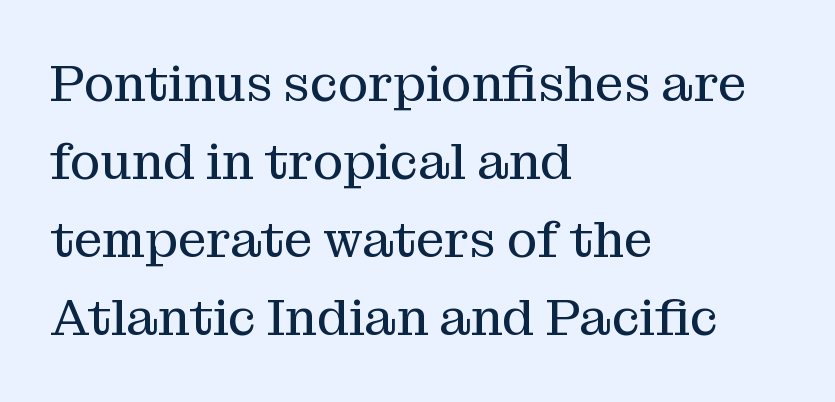
Q: Is the text bold? A: No.
Q: Is the text italic (slanted)? A: No, it is upright.
Q: Is the typeface a serif or a sans-serif typeface? A: Serif.
Q: Is the text underlined? A: No.
Q: How is the paragraph aligned? A: Left-aligned.
Q: Is the spacing between letters normal or unusually wide? A: Normal.
Q: Is the spacing between lines tight, normal or loose? A: Normal.
Q: Width (condensed, normal, or wide)? A: Normal.
Q: Stroke contrast? A: Medium.
Q: x-height? A: Medium.
Q: Monospaced? A: No.
